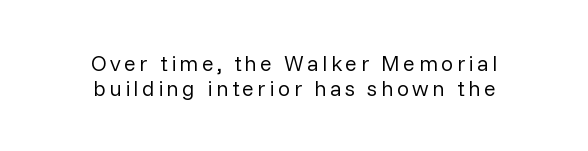
The image shows 22 px text type, upright; set centered, tight line spacing (1.13x), not underlined.
